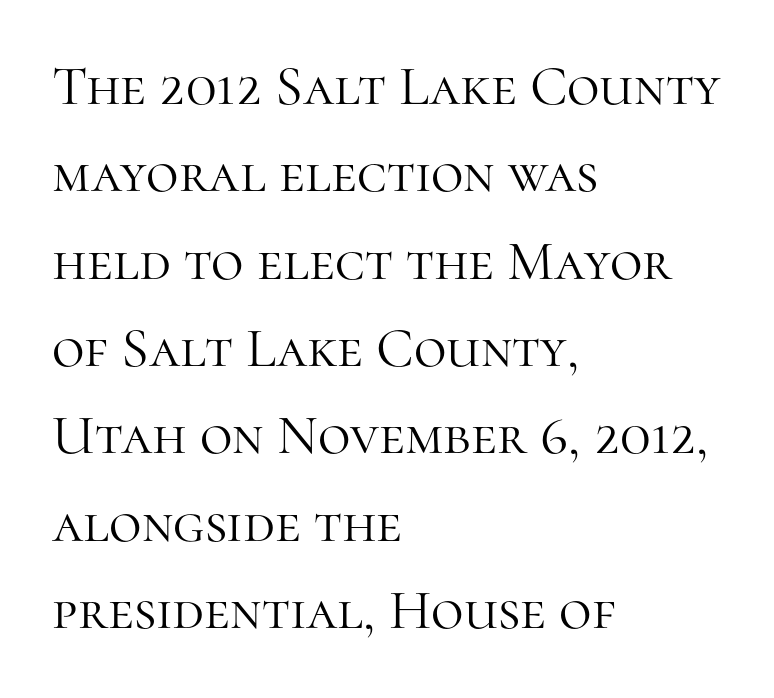
{"serif": "yes", "italic": "no", "bold": "no", "weight": "light", "width": "normal", "stroke_contrast": "high", "x_height": "medium", "monospaced": "no", "underline": "no", "align": "left", "line_spacing": "normal", "line_spacing_ratio": 1.56, "letter_spacing": "normal", "letter_spacing_em": 0.0, "glyph_px": 56}
